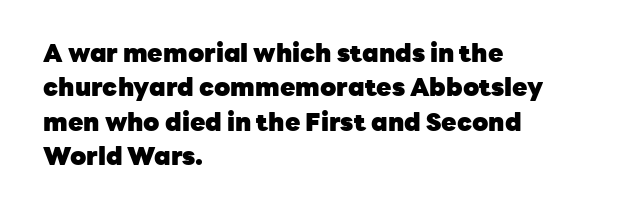
The image shows 25 px bold type, upright; set left-aligned, normal line spacing (1.38x), normal letter spacing, not underlined.
